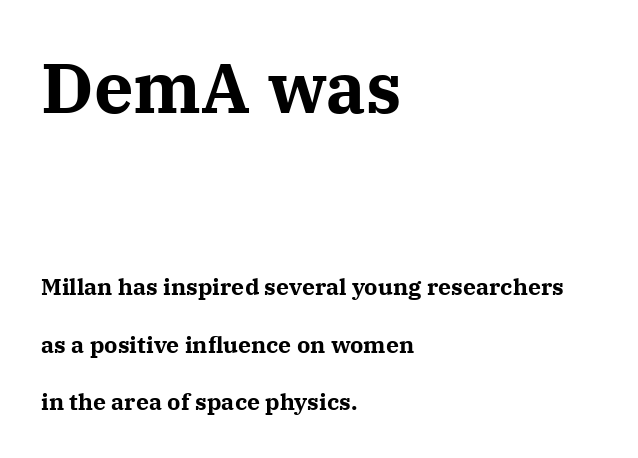
Q: Is the text bold? A: Yes.
Q: Is the text italic (slanted)? A: No, it is upright.
Q: Is the typeface a serif or a sans-serif typeface? A: Serif.
Q: Is the text underlined? A: No.
Q: How is the paragraph aligned? A: Left-aligned.
Q: Is the spacing between letters normal or unusually wide? A: Normal.
Q: Is the spacing between lines tight, normal or loose? A: Loose.
Q: Which block of text is set in a larger size, the first (top) or the second (bottom)? A: The first (top) one.
Q: Width (condensed, normal, or wide)? A: Normal.
Q: Stroke contrast? A: Medium.
Q: x-height? A: Medium.
Q: Monospaced? A: No.
